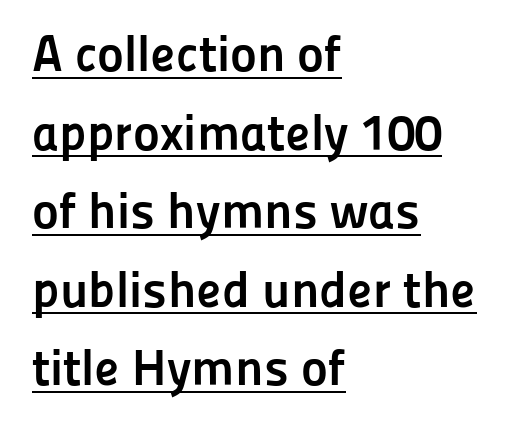
{"serif": "no", "italic": "no", "bold": "yes", "weight": "semibold", "width": "normal", "stroke_contrast": "low", "x_height": "medium", "monospaced": "no", "underline": "yes", "align": "left", "line_spacing": "normal", "line_spacing_ratio": 1.54, "letter_spacing": "normal", "letter_spacing_em": 0.0, "glyph_px": 51}
